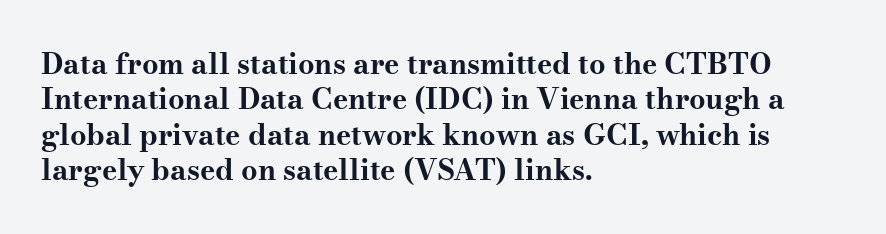
Between one letter and the next there's only the usual sliver of space. This sample has the flowing, uneven cadence of proportional lettering. As a designer I'd log this as weight 700, bold. Does the type have serifs? Yes, each stem ends in a small foot. The space beneath each line is pristine and unruled.
